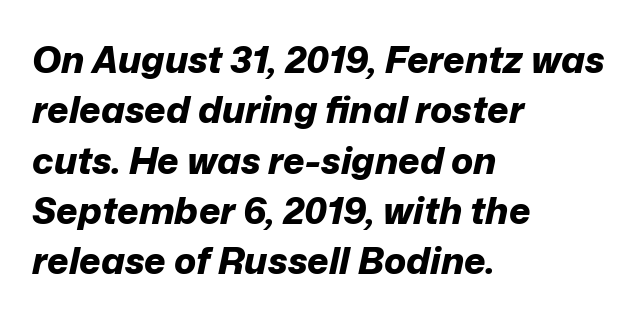
The image shows 37 px bold type, italic (leaning right); set left-aligned, normal line spacing (1.36x), normal letter spacing, not underlined; low stroke contrast and a medium x-height.
